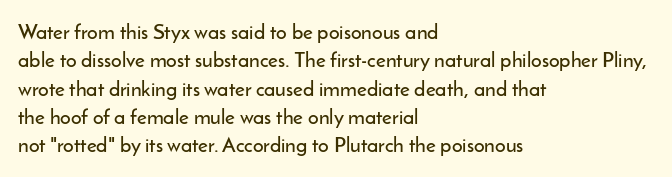
{"italic": "no", "underline": "no", "align": "left", "line_spacing": "normal", "line_spacing_ratio": 1.35, "letter_spacing": "normal", "letter_spacing_em": 0.0, "glyph_px": 21}
